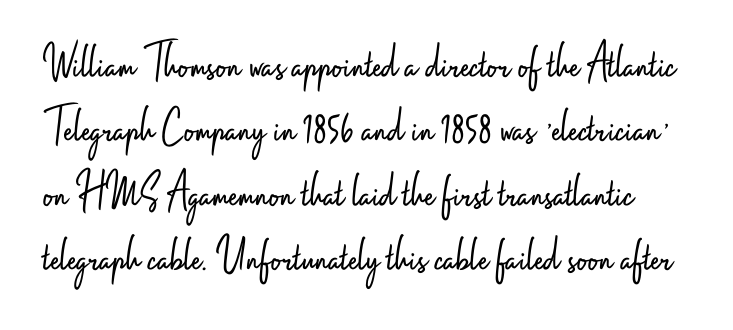
Q: Is the text bold? A: No.
Q: Is the text italic (slanted)? A: Yes.
Q: Is the typeface a serif or a sans-serif typeface? A: Sans-serif.
Q: Is the text underlined? A: No.
Q: Is the spacing between letters normal or unusually wide? A: Normal.
Q: Is the spacing between lines tight, normal or loose? A: Normal.
Q: Width (condensed, normal, or wide)? A: Condensed.
Q: Stroke contrast? A: Low.
Q: x-height? A: Small.
Q: Monospaced? A: No.
